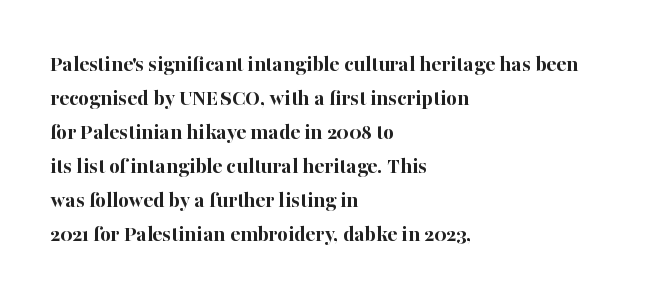
{"italic": "no", "bold": "yes", "underline": "no", "align": "left", "line_spacing": "normal", "line_spacing_ratio": 1.48, "letter_spacing": "normal", "letter_spacing_em": 0.0, "glyph_px": 23}
